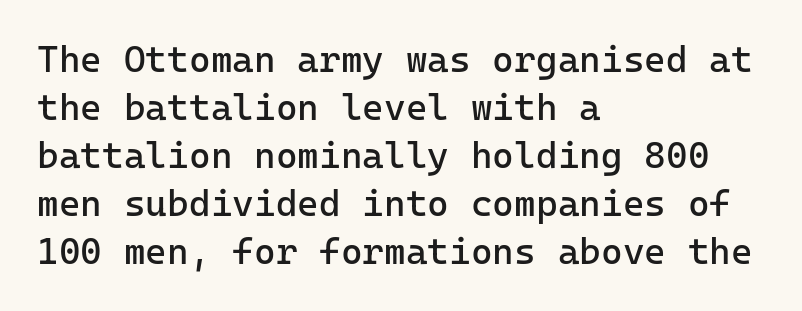
Has an underline been added? It has not. These lines are set flush left with a ragged right edge. Quick note: interline space is typical. Stem width sits at or under what a default text font uses. Is this a sans? Yes — the strokes have no serifs. Vertical strokes here are truly vertical.
